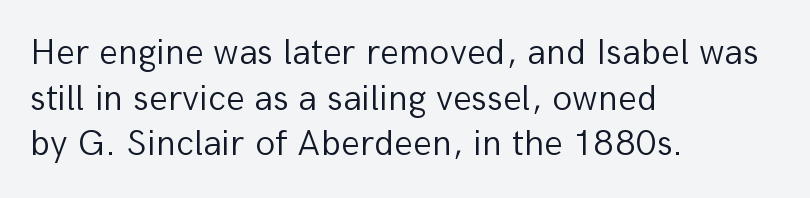
The image shows 37 px light sans-serif type, upright; set left-aligned, line spacing 1.23x, normal letter spacing, not underlined; low stroke contrast and a medium x-height.
